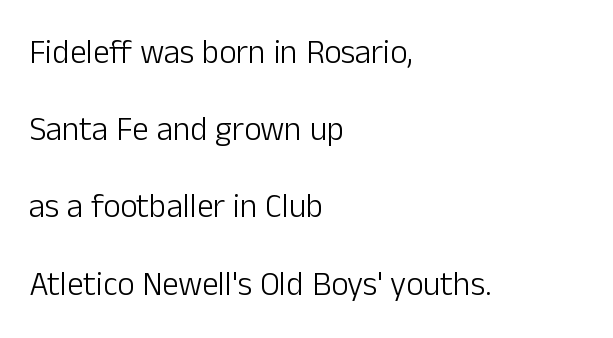
Q: Is the text bold? A: No.
Q: Is the text italic (slanted)? A: No, it is upright.
Q: Is the typeface a serif or a sans-serif typeface? A: Sans-serif.
Q: Is the text underlined? A: No.
Q: How is the paragraph aligned? A: Left-aligned.
Q: Is the spacing between letters normal or unusually wide? A: Normal.
Q: Is the spacing between lines tight, normal or loose? A: Loose.
Q: Width (condensed, normal, or wide)? A: Normal.
Q: Stroke contrast? A: Low.
Q: x-height? A: Medium.
Q: Monospaced? A: No.
